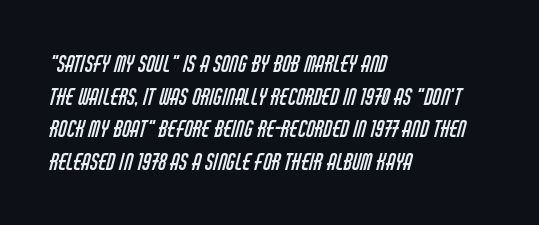
{"bold": "no", "underline": "no", "align": "left", "line_spacing": "normal", "line_spacing_ratio": 1.48, "letter_spacing": "normal", "letter_spacing_em": 0.0, "glyph_px": 22}
